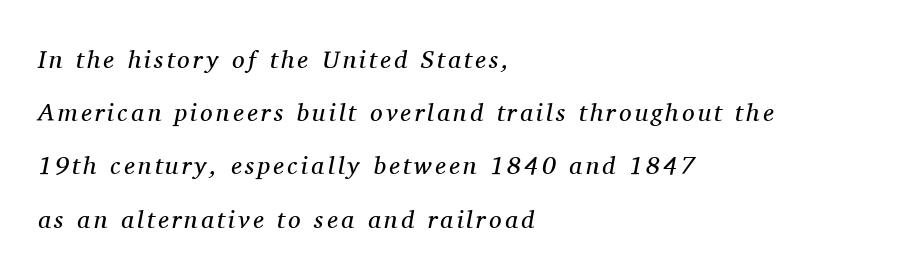
{"italic": "yes", "lean": "right", "slant_degrees": 11, "bold": "no", "underline": "no", "align": "left", "line_spacing": "loose", "line_spacing_ratio": 2.13, "glyph_px": 25}
